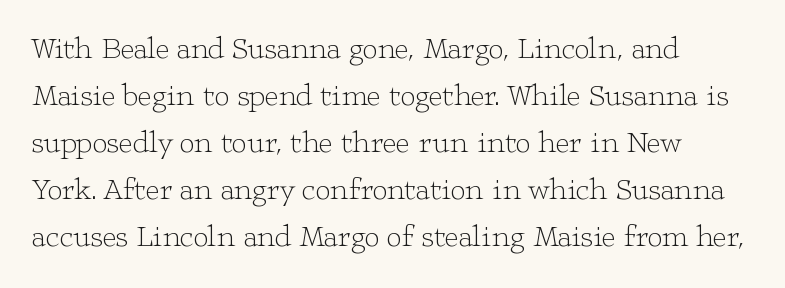
Q: Is the text bold? A: No.
Q: Is the text italic (slanted)? A: No, it is upright.
Q: Is the typeface a serif or a sans-serif typeface? A: Serif.
Q: Is the text underlined? A: No.
Q: How is the paragraph aligned? A: Left-aligned.
Q: Is the spacing between letters normal or unusually wide? A: Normal.
Q: Is the spacing between lines tight, normal or loose? A: Normal.
Q: Width (condensed, normal, or wide)? A: Wide.
Q: Stroke contrast? A: Low.
Q: x-height? A: Medium.
Q: Monospaced? A: No.
